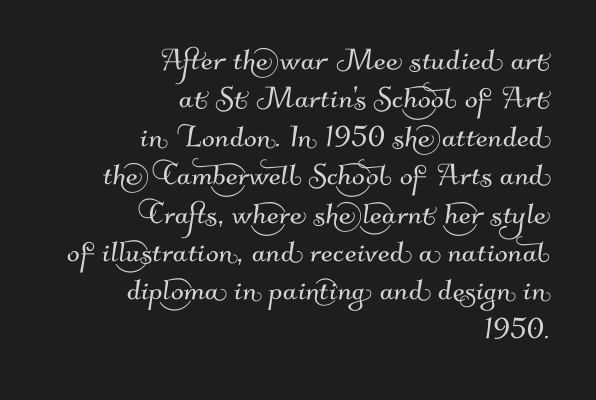
The image shows 38 px sans-serif type; set right-aligned, tight line spacing (1.01x), normal letter spacing, not underlined; medium stroke contrast and a small x-height.
